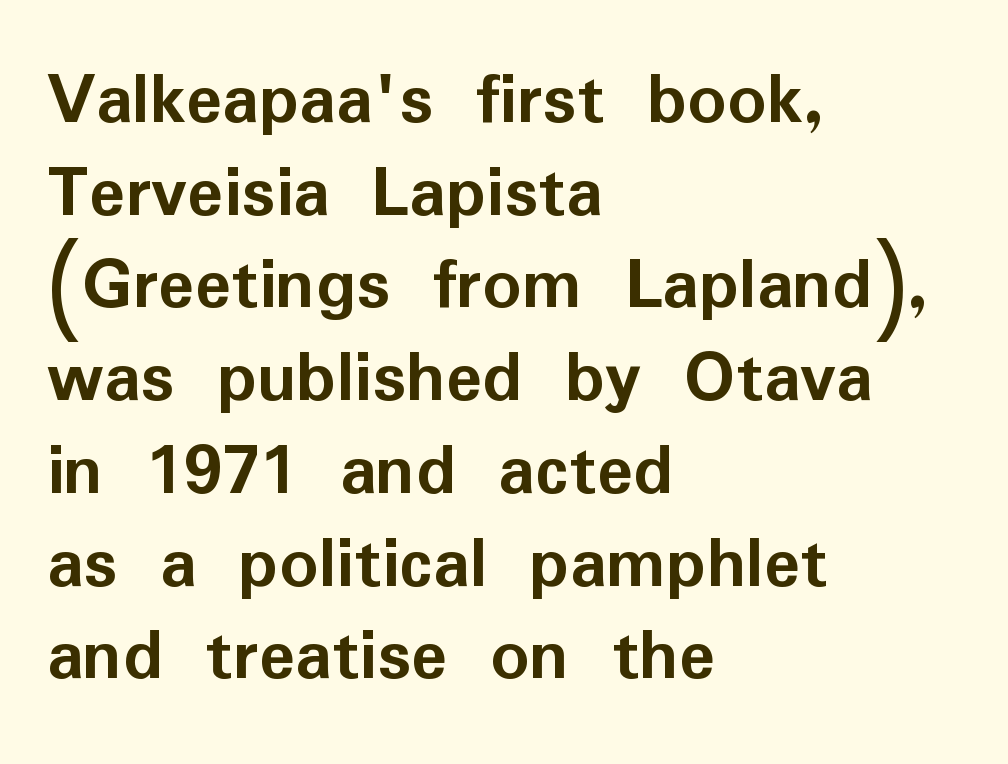
The image shows 76 px semibold sans-serif type, upright; set left-aligned, line spacing 1.22x, normal letter spacing, not underlined; low stroke contrast and a medium x-height.
